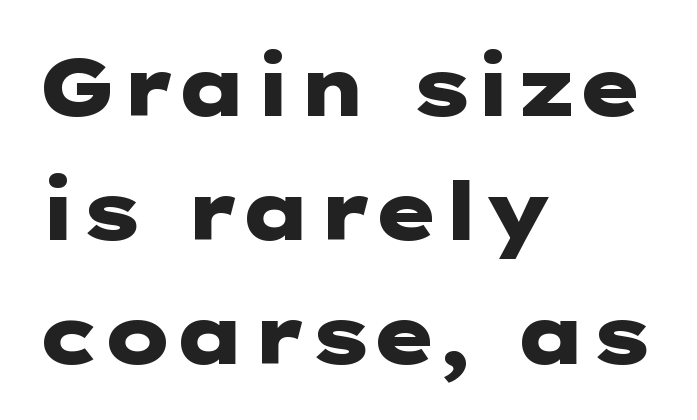
{"serif": "no", "italic": "no", "bold": "yes", "weight": "heavy", "width": "wide", "stroke_contrast": "low", "x_height": "medium", "underline": "no", "align": "left", "line_spacing": "normal", "line_spacing_ratio": 1.55, "letter_spacing": "normal", "letter_spacing_em": 0.0, "glyph_px": 80}
